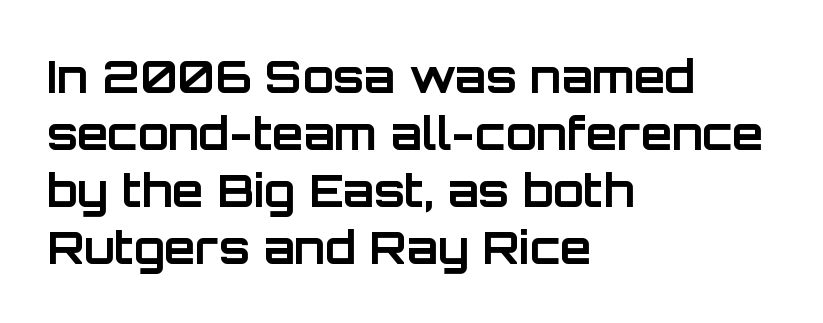
Q: Is the text bold? A: Yes.
Q: Is the text italic (slanted)? A: No, it is upright.
Q: Is the typeface a serif or a sans-serif typeface? A: Sans-serif.
Q: Is the text underlined? A: No.
Q: How is the paragraph aligned? A: Left-aligned.
Q: Is the spacing between letters normal or unusually wide? A: Normal.
Q: Is the spacing between lines tight, normal or loose? A: Normal.
Q: Width (condensed, normal, or wide)? A: Normal.
Q: Stroke contrast? A: Low.
Q: x-height? A: Large.
Q: Monospaced? A: No.
